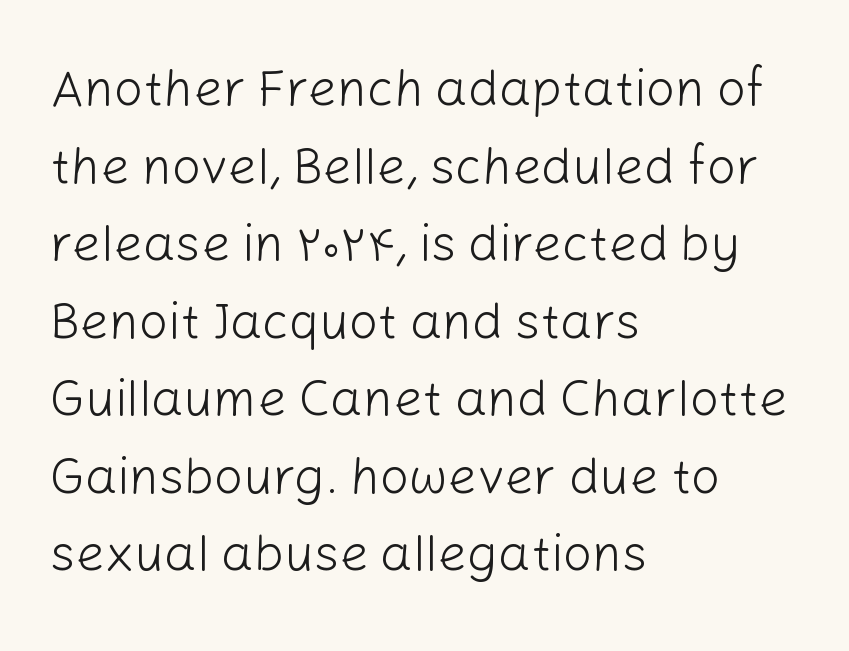
The image shows 51 px light sans-serif type, upright; set left-aligned, normal line spacing (1.52x), normal letter spacing, not underlined; low stroke contrast and a medium x-height.
